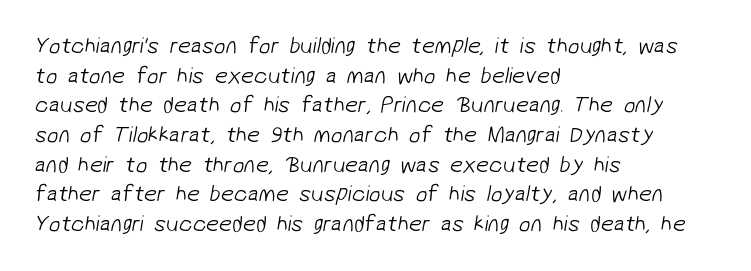
Q: Is the text bold? A: No.
Q: Is the text underlined? A: No.
Q: How is the paragraph aligned? A: Left-aligned.
Q: Is the spacing between letters normal or unusually wide? A: Normal.
Q: Is the spacing between lines tight, normal or loose? A: Normal.
